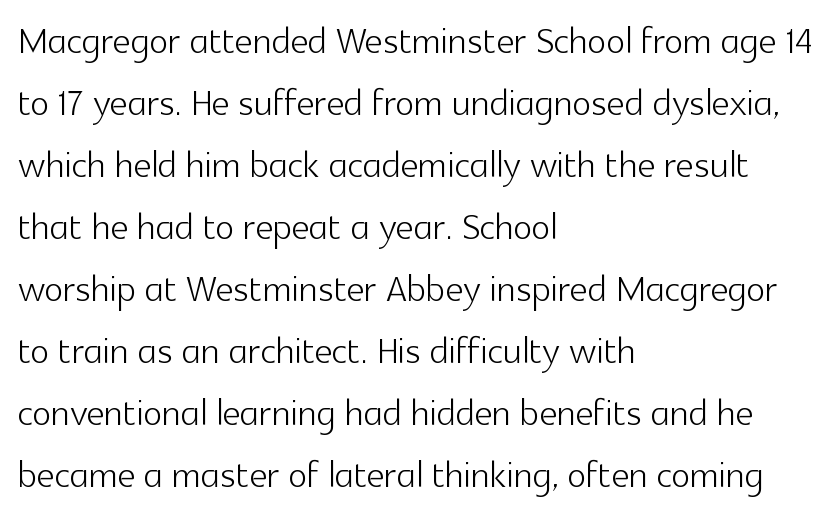
The image shows 50 px light sans-serif type, upright; set left-aligned, line spacing 1.24x, normal letter spacing, not underlined; a medium x-height.
